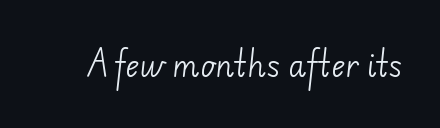
The letterforms sit shoulder to shoulder at normal distance. This is not heavy type; no bold has been used. The baseline area is clear. To sum up the face: it is a sans, with no serifs.
